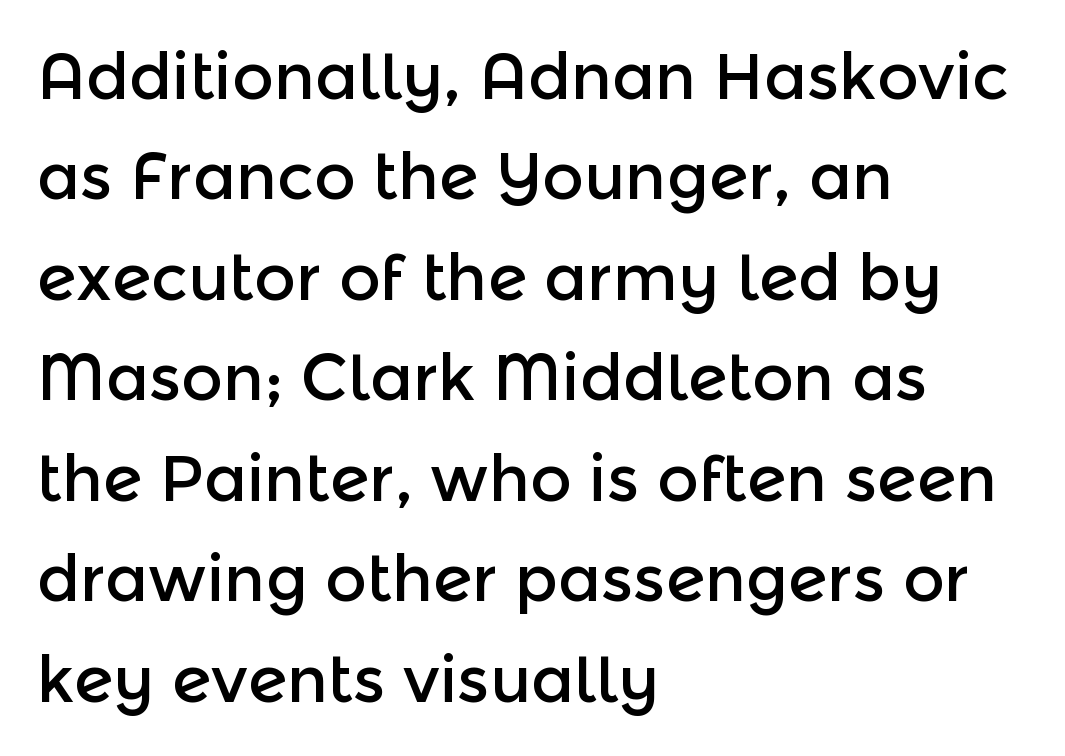
{"serif": "no", "italic": "no", "width": "normal", "x_height": "medium", "monospaced": "no", "underline": "no", "align": "left", "line_spacing": "normal", "line_spacing_ratio": 1.57, "letter_spacing": "normal", "letter_spacing_em": 0.0, "glyph_px": 64}
